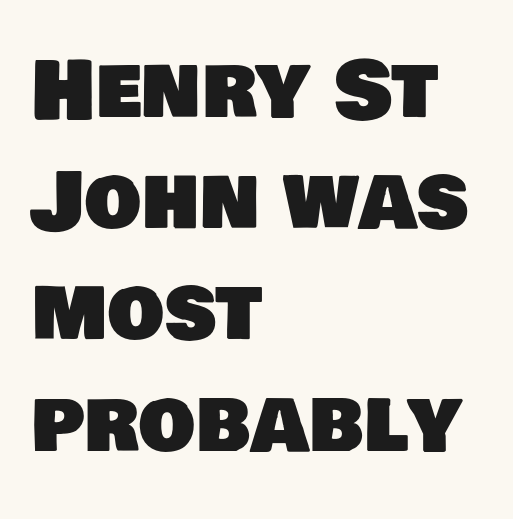
How would I describe the line gaps? Plain and ordinary. Note: no serifs on the glyphs. Compared with typical body copy, the letter spacing here is the same. Looks like regular typesetting: each glyph gets only the width it needs.
